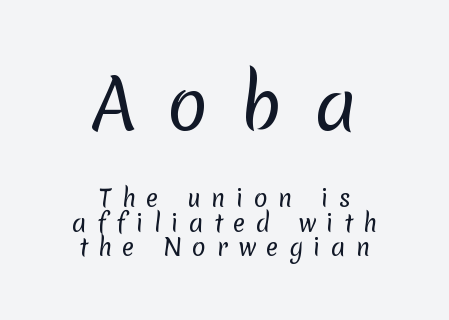
Only glyphs here, with clear space below each row. The font is comparable to plain body text, perhaps lighter. This sample has the flowing, uneven cadence of proportional lettering. The block of text is dense from top to bottom, with scant space between rows. The text block is weighted toward neither margin, spreading evenly from the middle.
